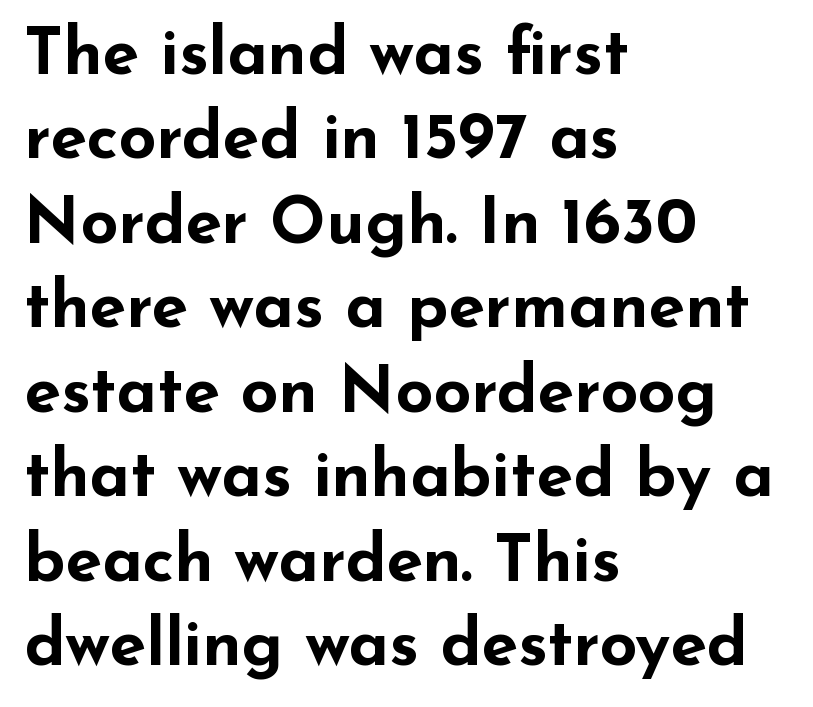
Beneath every word, the page is bare. Line starts are locked; line ends wander. Vertical strokes here are truly vertical. You'd pick this weight for a headline — it's a proper bold. Look at the tracking — it's just the regular setting, nothing added. This is sans-serif lettering, the kind often seen on screens and signage.
